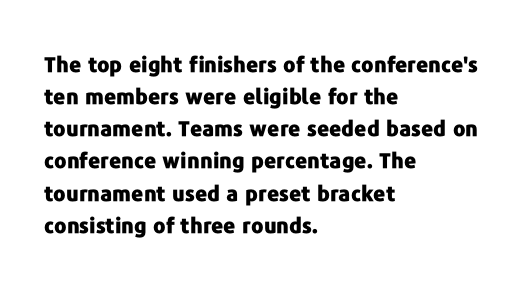
Q: Is the text bold? A: Yes.
Q: Is the text italic (slanted)? A: No, it is upright.
Q: Is the text underlined? A: No.
Q: How is the paragraph aligned? A: Left-aligned.
Q: Is the spacing between letters normal or unusually wide? A: Normal.
Q: Is the spacing between lines tight, normal or loose? A: Normal.
